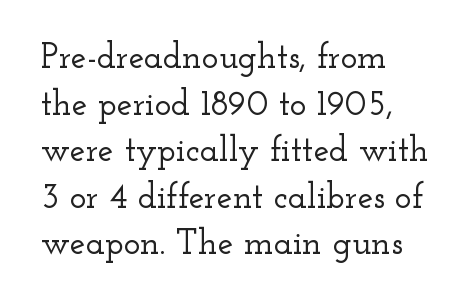
{"serif": "yes", "italic": "no", "width": "wide", "stroke_contrast": "low", "x_height": "small", "monospaced": "no", "underline": "no", "align": "left", "line_spacing": "normal", "line_spacing_ratio": 1.33, "letter_spacing": "normal", "letter_spacing_em": 0.0, "glyph_px": 35}
